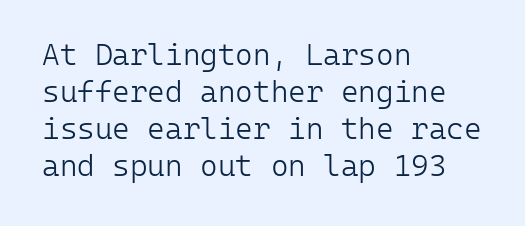
Q: Is the text bold? A: No.
Q: Is the text italic (slanted)? A: No, it is upright.
Q: Is the typeface a serif or a sans-serif typeface? A: Sans-serif.
Q: Is the text underlined? A: No.
Q: How is the paragraph aligned? A: Left-aligned.
Q: Is the spacing between letters normal or unusually wide? A: Normal.
Q: Width (condensed, normal, or wide)? A: Normal.
Q: Stroke contrast? A: Low.
Q: x-height? A: Medium.
Q: Monospaced? A: Yes.
